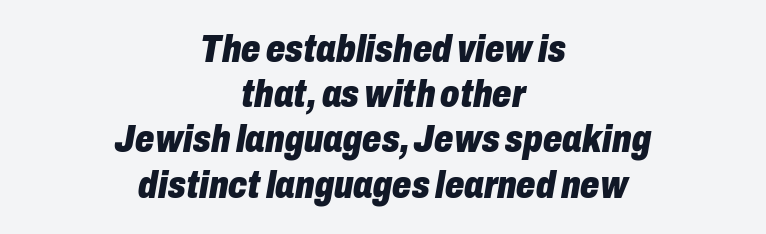
Q: Is the text bold? A: Yes.
Q: Is the text italic (slanted)? A: Yes, it leans right by about 10 degrees.
Q: Is the text underlined? A: No.
Q: How is the paragraph aligned? A: Centered.
Q: Is the spacing between letters normal or unusually wide? A: Normal.
Q: Width (condensed, normal, or wide)? A: Condensed.
Q: Stroke contrast? A: Low.
Q: x-height? A: Medium.
Q: Monospaced? A: No.
